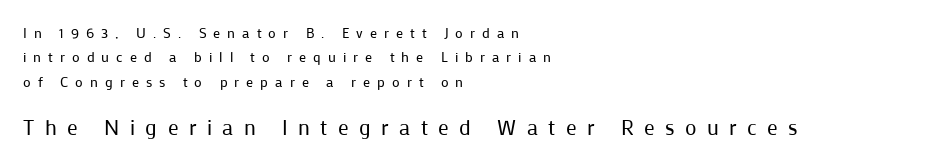
{"italic": "no", "bold": "no", "underline": "no", "align": "left", "line_spacing_ratio": 1.75, "letter_spacing": "wide", "letter_spacing_em": 0.5, "larger_block": "second", "size_ratio": 1.5, "glyph_px": 21}
